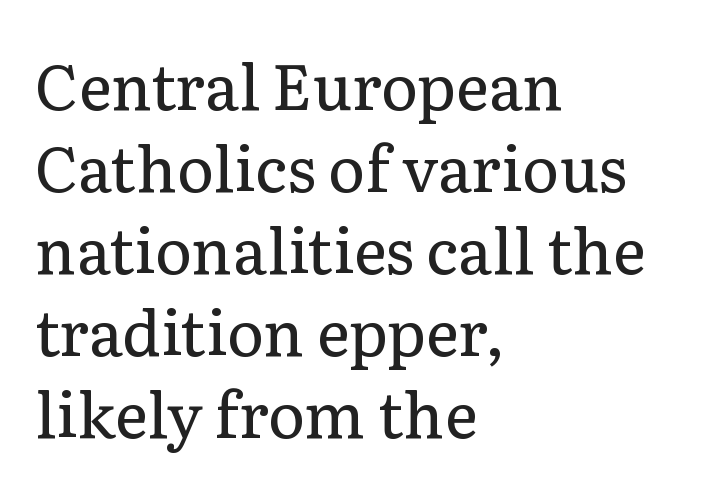
{"serif": "yes", "italic": "no", "bold": "no", "weight": "regular", "width": "normal", "stroke_contrast": "low", "x_height": "medium", "monospaced": "no", "underline": "no", "align": "left", "line_spacing": "normal", "line_spacing_ratio": 1.3, "letter_spacing": "normal", "letter_spacing_em": 0.0, "glyph_px": 63}
